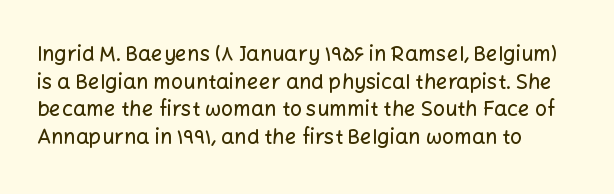
Q: Is the text italic (slanted)? A: No, it is upright.
Q: Is the text underlined? A: No.
Q: How is the paragraph aligned? A: Left-aligned.
Q: Is the spacing between letters normal or unusually wide? A: Normal.
Q: Is the spacing between lines tight, normal or loose? A: Normal.
